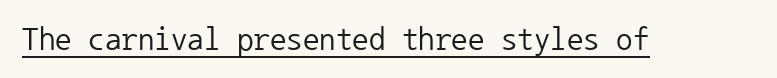
Every character sits straight up, as roman type does. Weight: regular or lighter. Check where the strokes stop: nothing finishes them off — pure sans. You could call the tracking neutral — neither tight nor loose.
